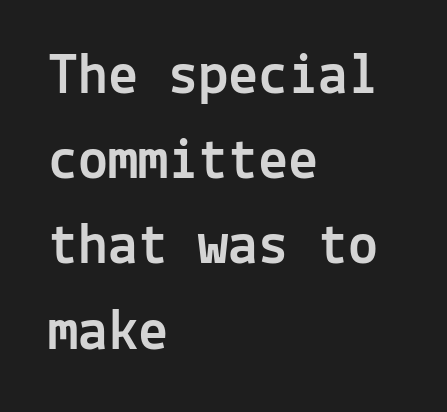
{"serif": "no", "italic": "no", "width": "normal", "x_height": "medium", "monospaced": "yes", "underline": "no", "align": "left", "line_spacing": "normal", "line_spacing_ratio": 1.42, "letter_spacing": "normal", "letter_spacing_em": 0.0, "glyph_px": 60}
